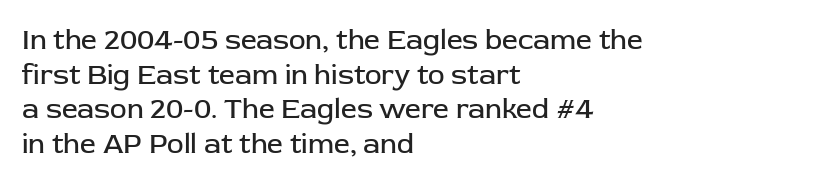
Weight: in the light-to-regular range. The designer went with a sans here, leaving each stem footless. Descenders are the only things crossing below the line. Line starts are locked; line ends wander.
